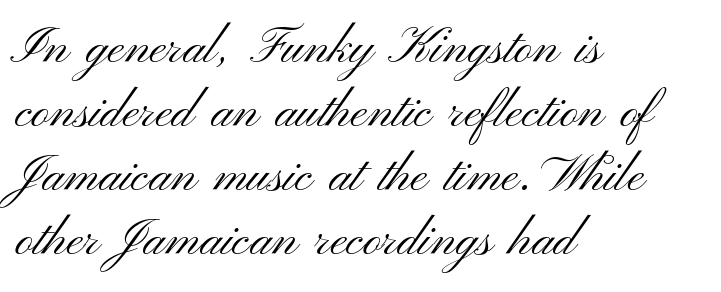
The strokes are not fattened; the text isn't bold. Spacing verdict: proportional, widths tailored to each character. This sample keeps an unexceptional amount of space between lines. Glyph-to-glyph distance matches everyday printed text. Stroke terminals: plain, sans-serif. Layout note: lines flush left.
